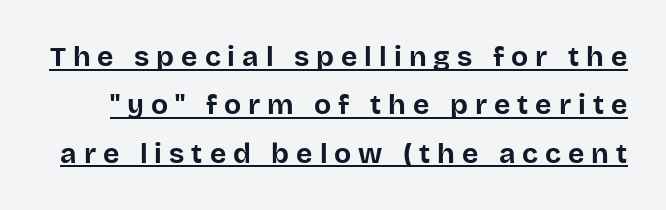
Q: Is the text bold? A: Yes.
Q: Is the text italic (slanted)? A: No, it is upright.
Q: Is the typeface a serif or a sans-serif typeface? A: Sans-serif.
Q: Is the text underlined? A: Yes.
Q: Is the spacing between letters normal or unusually wide? A: Unusually wide.
Q: Width (condensed, normal, or wide)? A: Normal.
Q: Stroke contrast? A: Low.
Q: x-height? A: Large.
Q: Monospaced? A: No.
